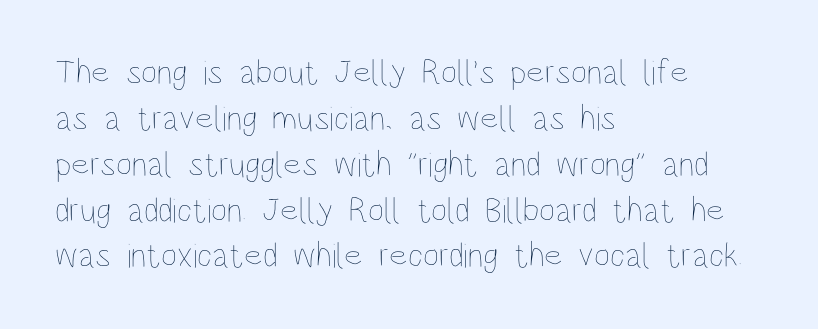
{"italic": "no", "bold": "no", "weight": "thin", "width": "condensed", "stroke_contrast": "low", "x_height": "large", "monospaced": "no", "underline": "no", "align": "left", "line_spacing": "normal", "line_spacing_ratio": 1.31, "letter_spacing": "normal", "letter_spacing_em": 0.0, "glyph_px": 35}
